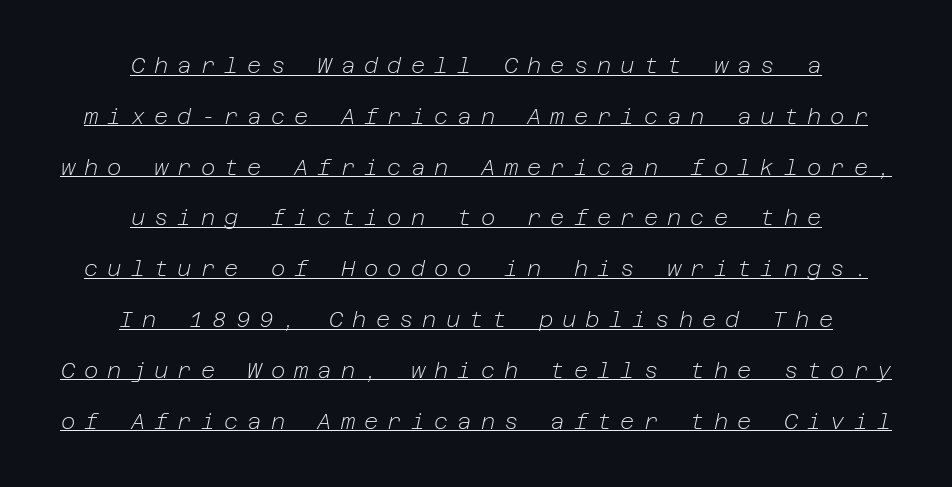
{"italic": "yes", "lean": "right", "slant_degrees": 12, "bold": "no", "underline": "yes", "align": "center", "line_spacing": "loose", "line_spacing_ratio": 2.31, "letter_spacing": "wide", "letter_spacing_em": 0.41, "glyph_px": 22}
